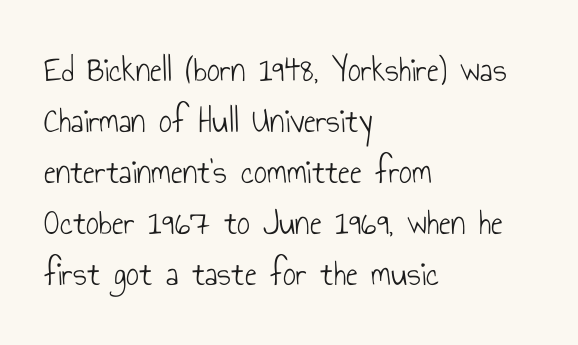
{"serif": "no", "italic": "no", "bold": "no", "weight": "light", "width": "condensed", "stroke_contrast": "low", "x_height": "small", "monospaced": "no", "underline": "no", "align": "left", "line_spacing": "normal", "line_spacing_ratio": 1.42, "letter_spacing": "normal", "letter_spacing_em": 0.0, "glyph_px": 36}
